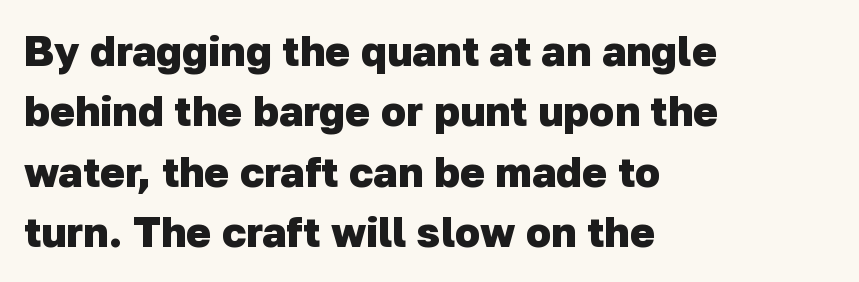
Is the type bold? Yes — the strokes are clearly thick and heavy. Default kerning and tracking; the words read as compact shapes. The glyphs in this specimen are sans serif. The ragged edge is on the right, which tells us the setting is flush left.
